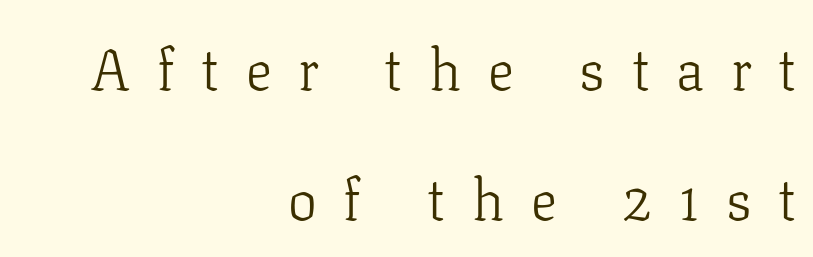
Q: Is the text bold? A: No.
Q: Is the text italic (slanted)? A: No, it is upright.
Q: Is the typeface a serif or a sans-serif typeface? A: Serif.
Q: Is the text underlined? A: No.
Q: How is the paragraph aligned? A: Right-aligned.
Q: Is the spacing between letters normal or unusually wide? A: Unusually wide.
Q: Is the spacing between lines tight, normal or loose? A: Loose.
Q: Width (condensed, normal, or wide)? A: Normal.
Q: Stroke contrast? A: Low.
Q: x-height? A: Medium.
Q: Monospaced? A: No.
